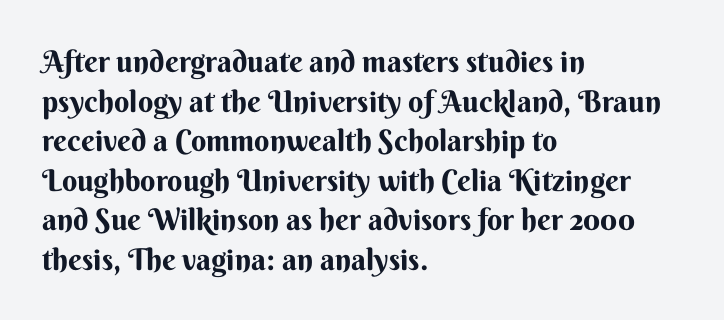
{"serif": "no", "italic": "no", "bold": "yes", "weight": "bold", "width": "normal", "stroke_contrast": "medium", "x_height": "small", "monospaced": "no", "underline": "no", "align": "left", "line_spacing": "normal", "line_spacing_ratio": 1.32, "letter_spacing": "normal", "letter_spacing_em": 0.0, "glyph_px": 30}
